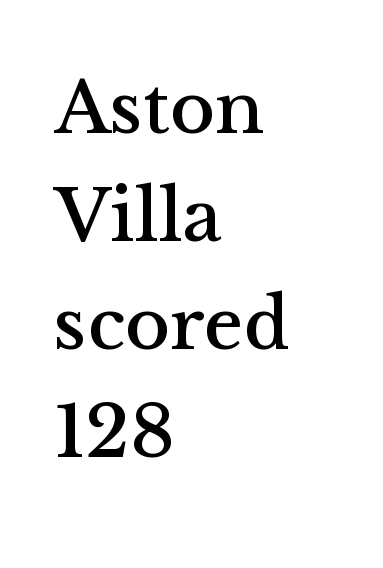
Q: Is the text italic (slanted)? A: No, it is upright.
Q: Is the typeface a serif or a sans-serif typeface? A: Serif.
Q: Is the text underlined? A: No.
Q: How is the paragraph aligned? A: Left-aligned.
Q: Is the spacing between letters normal or unusually wide? A: Normal.
Q: Is the spacing between lines tight, normal or loose? A: Normal.
Q: Width (condensed, normal, or wide)? A: Normal.
Q: Stroke contrast? A: Medium.
Q: x-height? A: Medium.
Q: Monospaced? A: No.
